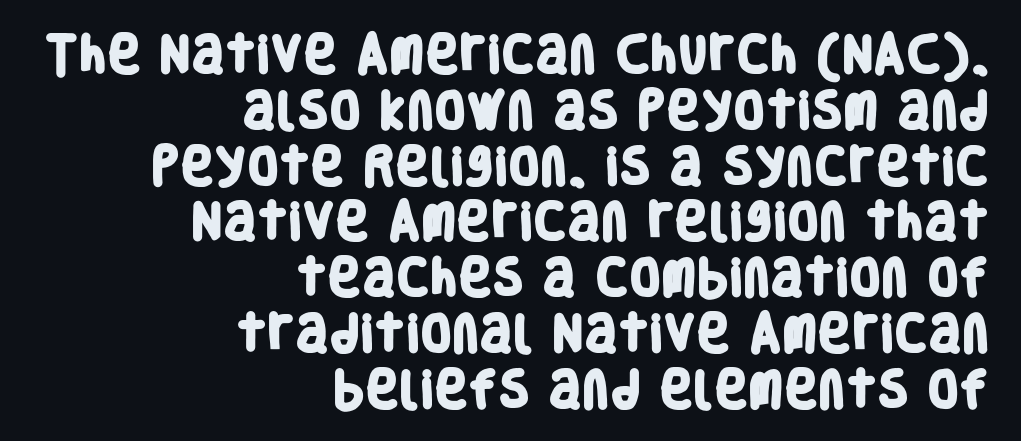
The image shows 41 px heavy, condensed sans-serif type; set right-aligned, normal line spacing (1.36x), normal letter spacing, not underlined; low stroke contrast and a large x-height.
